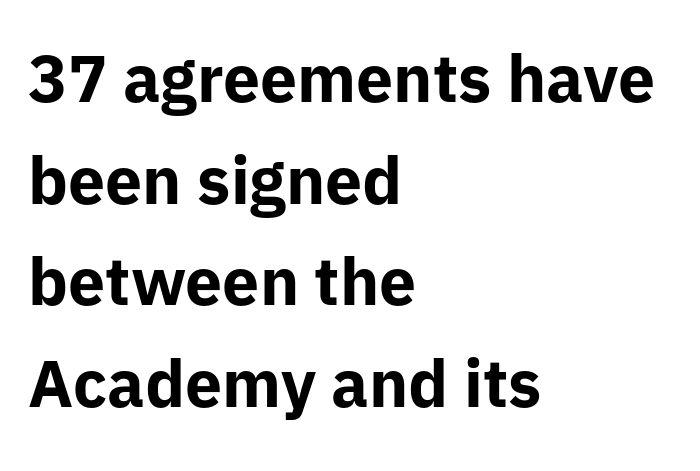
The image shows 66 px bold sans-serif type, upright; set left-aligned, normal line spacing (1.54x), normal letter spacing, not underlined; low stroke contrast and a medium x-height.
